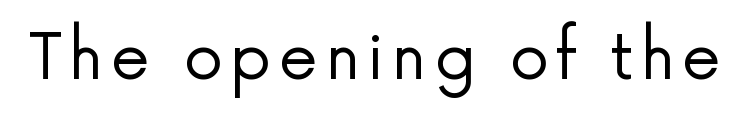
Q: Is the text bold? A: No.
Q: Is the text italic (slanted)? A: No, it is upright.
Q: Is the typeface a serif or a sans-serif typeface? A: Sans-serif.
Q: Is the text underlined? A: No.
Q: Width (condensed, normal, or wide)? A: Normal.
Q: Stroke contrast? A: Low.
Q: x-height? A: Medium.
Q: Monospaced? A: No.
